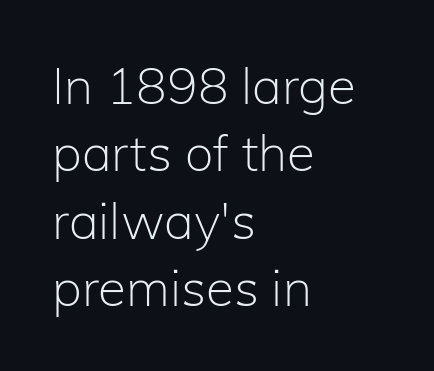
The image shows 51 px light sans-serif type, upright; set left-aligned, normal line spacing (1.32x), normal letter spacing, not underlined; low stroke contrast and a medium x-height.
